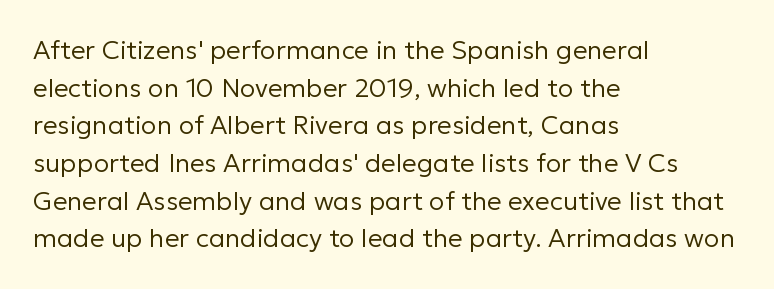
This sample is left-justified, so line endings fall wherever the words run out. Short note: letters normally spaced. These lines were composed using upright roman letters. Nothing heavy about these letters — not bold at all. The glyphs are unaccompanied by any horizontal stroke below them. Quick note: interline space is typical.
